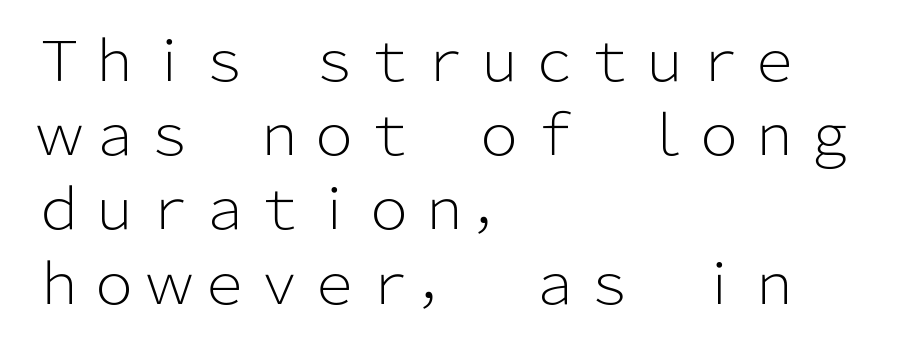
{"serif": "no", "italic": "no", "bold": "no", "weight": "light", "width": "normal", "stroke_contrast": "low", "x_height": "medium", "monospaced": "no", "underline": "no", "align": "left", "line_spacing": "normal", "line_spacing_ratio": 1.35, "letter_spacing": "normal", "letter_spacing_em": 0.0, "glyph_px": 55}
